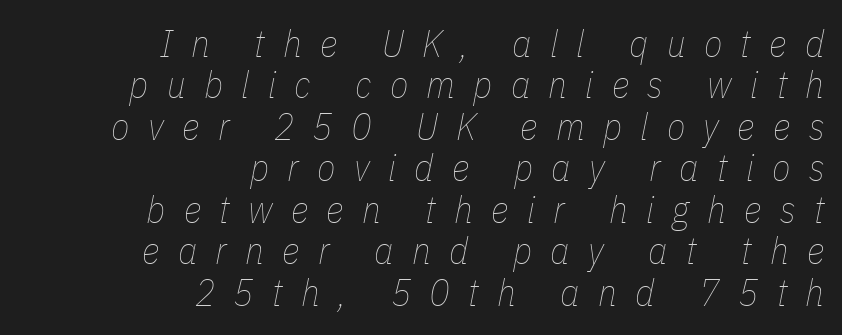
The image shows 38 px thin, condensed type, italic (leaning right); set right-aligned, tight line spacing (1.09x), unusually wide letter spacing (+0.48 em), not underlined; low stroke contrast and a medium x-height.
